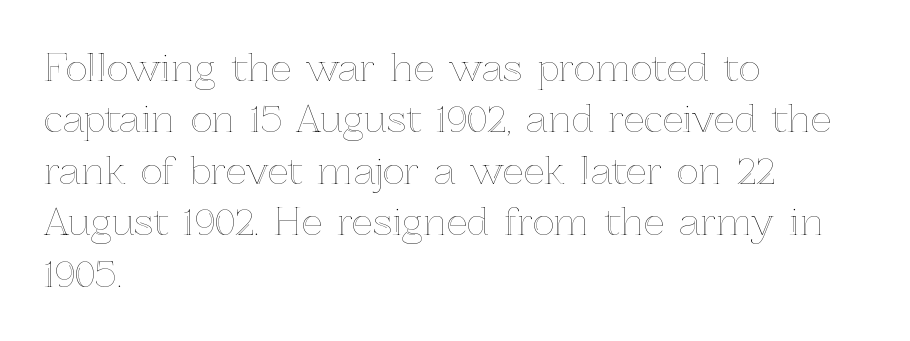
The image shows 37 px text type, upright; set left-aligned, normal line spacing (1.39x), normal letter spacing, not underlined; a medium x-height.
